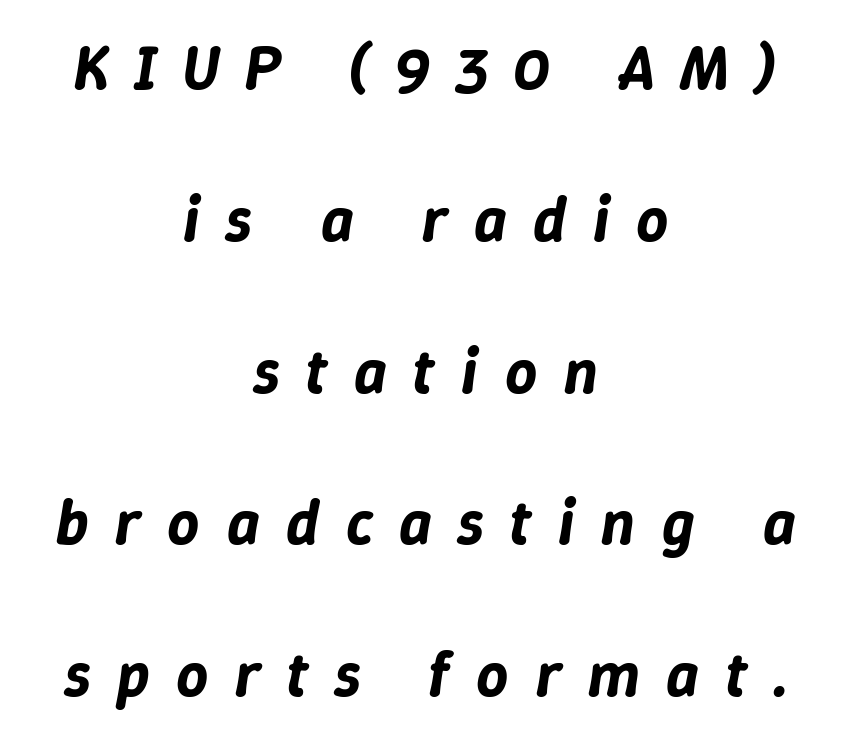
The image shows 63 px text type, italic (leaning right); set centered, loose line spacing (2.41x), unusually wide letter spacing (+0.42 em), not underlined; low stroke contrast and a medium x-height.
